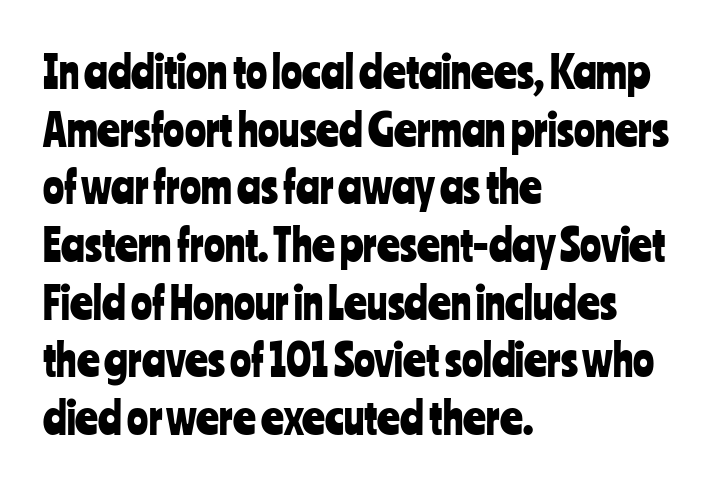
{"serif": "no", "italic": "no", "width": "condensed", "stroke_contrast": "low", "x_height": "medium", "monospaced": "no", "underline": "no", "align": "left", "line_spacing": "normal", "line_spacing_ratio": 1.31, "letter_spacing": "normal", "letter_spacing_em": 0.0, "glyph_px": 44}
